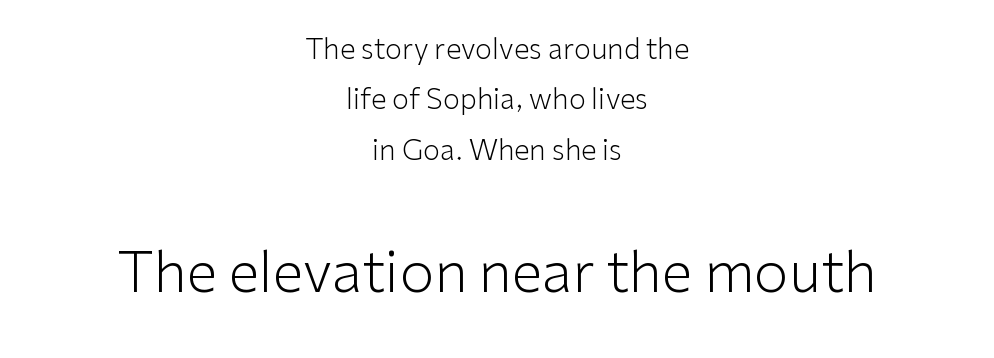
Letters have the restrained weight of plain body copy at most. Top chunk: small. Bottom chunk: large. Each word holds together tightly as a unit, with standard inter-letter gaps. Nope, no serifs anywhere on these letters. This sample uses an upright cut, with every glyph sitting square on the baseline. You could not count columns in this text — the font is proportionally spaced.
